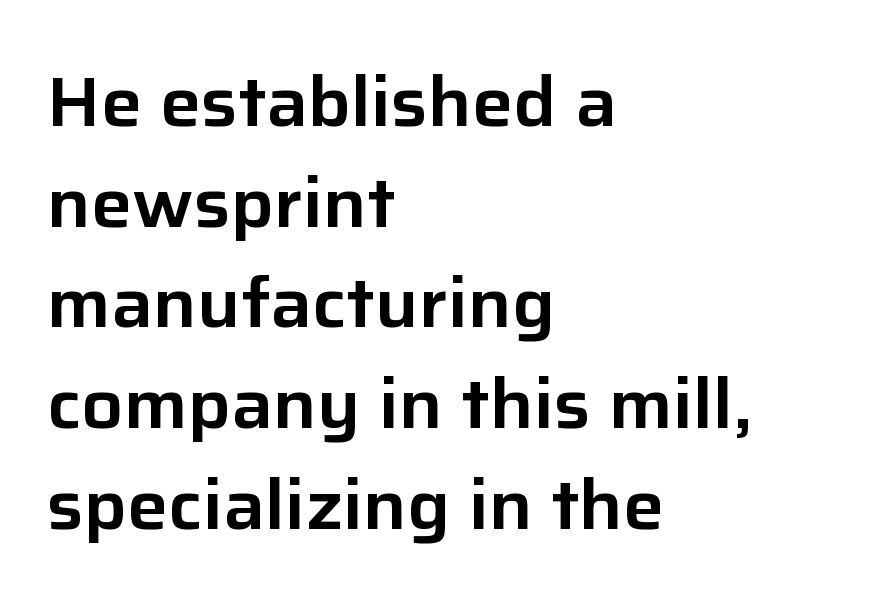
Q: Is the text italic (slanted)? A: No, it is upright.
Q: Is the typeface a serif or a sans-serif typeface? A: Sans-serif.
Q: Is the text underlined? A: No.
Q: How is the paragraph aligned? A: Left-aligned.
Q: Is the spacing between letters normal or unusually wide? A: Normal.
Q: Is the spacing between lines tight, normal or loose? A: Normal.
Q: Width (condensed, normal, or wide)? A: Normal.
Q: Stroke contrast? A: Low.
Q: x-height? A: Medium.
Q: Monospaced? A: No.
